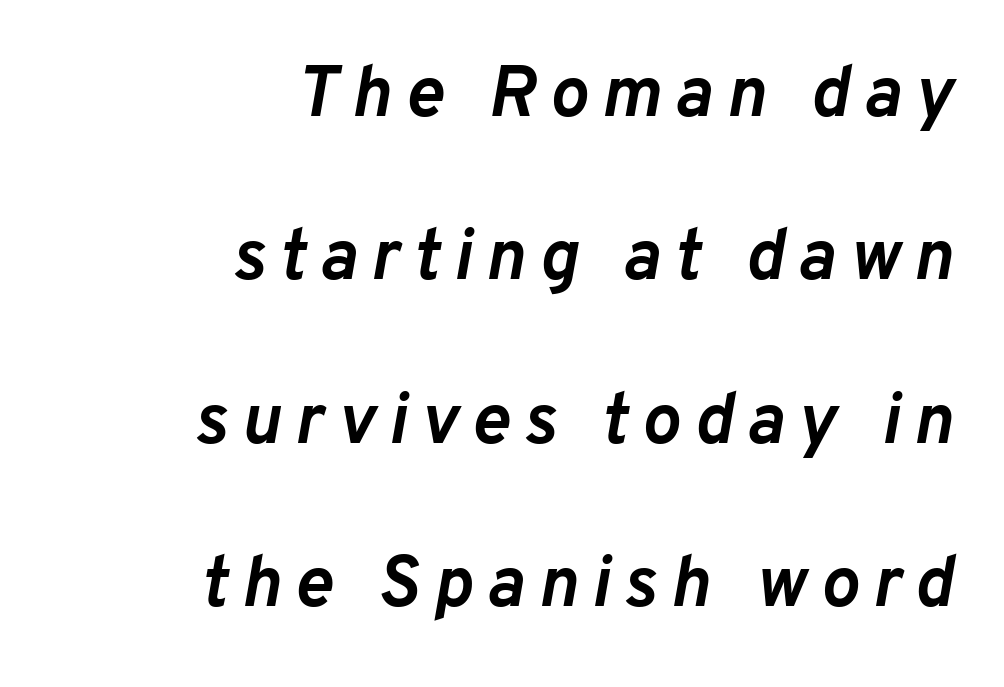
Q: Is the text bold? A: Yes.
Q: Is the text italic (slanted)? A: Yes, it leans right by about 10 degrees.
Q: Is the text underlined? A: No.
Q: How is the paragraph aligned? A: Right-aligned.
Q: Is the spacing between lines tight, normal or loose? A: Loose.
Q: Width (condensed, normal, or wide)? A: Normal.
Q: Stroke contrast? A: Low.
Q: x-height? A: Medium.
Q: Monospaced? A: No.
